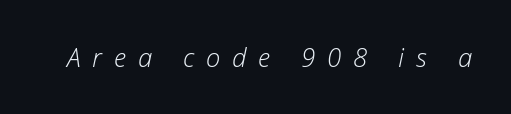
The image shows 26 px text type, italic (leaning right); set unusually wide letter spacing (+0.46 em), not underlined.
